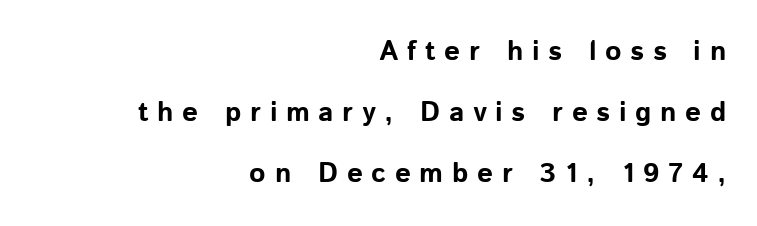
Q: Is the text bold? A: Yes.
Q: Is the text italic (slanted)? A: No, it is upright.
Q: Is the typeface a serif or a sans-serif typeface? A: Sans-serif.
Q: Is the text underlined? A: No.
Q: How is the paragraph aligned? A: Right-aligned.
Q: Is the spacing between letters normal or unusually wide? A: Unusually wide.
Q: Is the spacing between lines tight, normal or loose? A: Loose.
Q: Width (condensed, normal, or wide)? A: Normal.
Q: Stroke contrast? A: Low.
Q: x-height? A: Medium.
Q: Monospaced? A: No.
